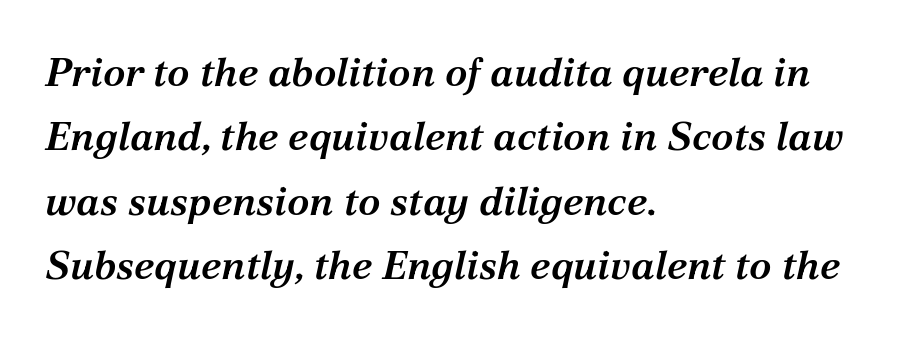
Q: Is the text bold? A: Semi-bold.
Q: Is the text italic (slanted)? A: Yes, it leans right by about 12 degrees.
Q: Is the typeface a serif or a sans-serif typeface? A: Serif.
Q: Is the text underlined? A: No.
Q: How is the paragraph aligned? A: Left-aligned.
Q: Is the spacing between letters normal or unusually wide? A: Normal.
Q: Is the spacing between lines tight, normal or loose? A: Normal.
Q: Width (condensed, normal, or wide)? A: Normal.
Q: Stroke contrast? A: Medium.
Q: x-height? A: Medium.
Q: Monospaced? A: No.
